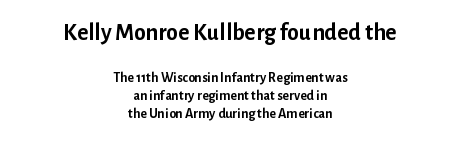
Q: Is the text bold? A: Yes.
Q: Is the text italic (slanted)? A: No, it is upright.
Q: Is the text underlined? A: No.
Q: How is the paragraph aligned? A: Centered.
Q: Is the spacing between letters normal or unusually wide? A: Normal.
Q: Is the spacing between lines tight, normal or loose? A: Normal.
Q: Which block of text is set in a larger size, the first (top) or the second (bottom)? A: The first (top) one.
